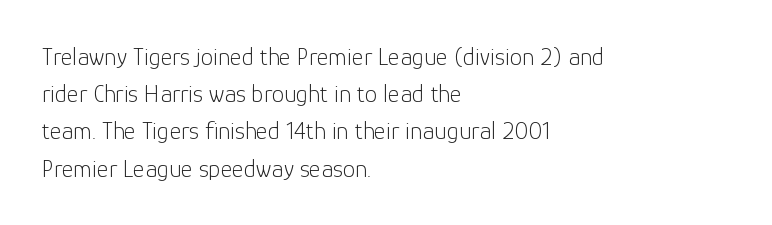
Q: Is the text bold? A: No.
Q: Is the text italic (slanted)? A: No, it is upright.
Q: Is the text underlined? A: No.
Q: How is the paragraph aligned? A: Left-aligned.
Q: Is the spacing between letters normal or unusually wide? A: Normal.
Q: Is the spacing between lines tight, normal or loose? A: Normal.
